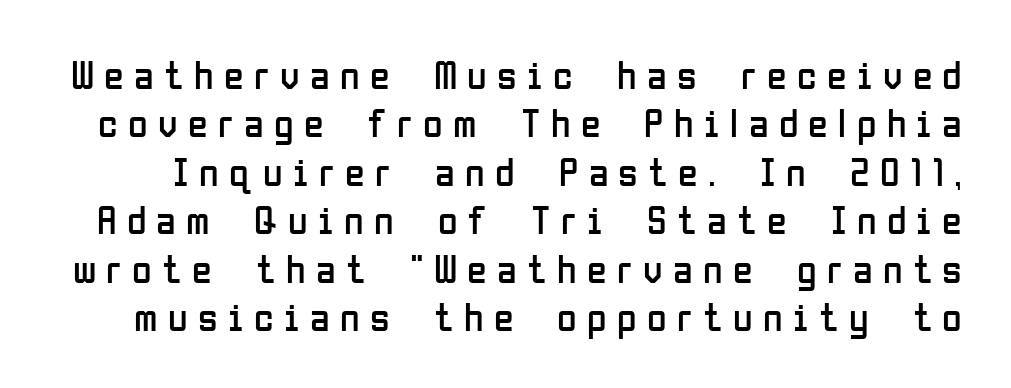
Q: Is the text bold? A: No.
Q: Is the text italic (slanted)? A: No, it is upright.
Q: Is the typeface a serif or a sans-serif typeface? A: Sans-serif.
Q: Is the text underlined? A: No.
Q: Is the spacing between letters normal or unusually wide? A: Unusually wide.
Q: Width (condensed, normal, or wide)? A: Condensed.
Q: Stroke contrast? A: Low.
Q: x-height? A: Medium.
Q: Monospaced? A: No.
